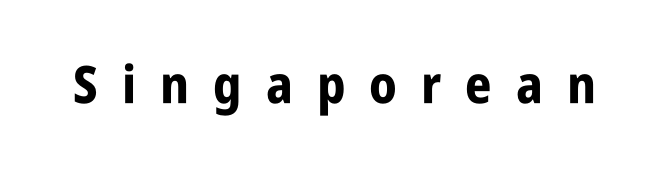
{"serif": "no", "italic": "no", "bold": "yes", "weight": "bold", "width": "condensed", "stroke_contrast": "low", "x_height": "large", "monospaced": "no", "underline": "no", "letter_spacing": "wide", "letter_spacing_em": 0.46, "glyph_px": 52}
